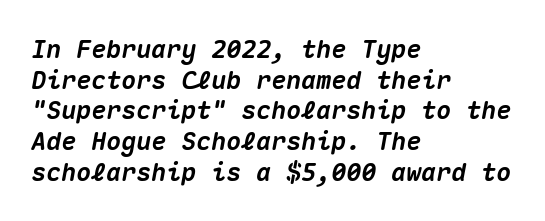
Q: Is the text bold? A: Yes.
Q: Is the text italic (slanted)? A: Yes, it leans right by about 10 degrees.
Q: Is the text underlined? A: No.
Q: How is the paragraph aligned? A: Left-aligned.
Q: Is the spacing between letters normal or unusually wide? A: Normal.
